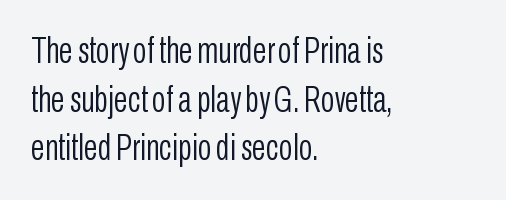
{"serif": "no", "italic": "no", "bold": "no", "weight": "light", "width": "condensed", "stroke_contrast": "low", "x_height": "medium", "monospaced": "no", "underline": "no", "align": "left", "line_spacing": "normal", "line_spacing_ratio": 1.35, "letter_spacing": "normal", "letter_spacing_em": 0.0, "glyph_px": 36}
